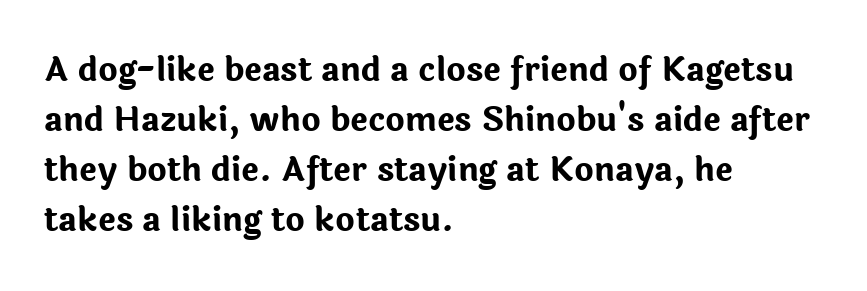
The image shows 33 px bold sans-serif type, upright; set left-aligned, normal line spacing (1.52x), normal letter spacing, not underlined; low stroke contrast and a medium x-height.
